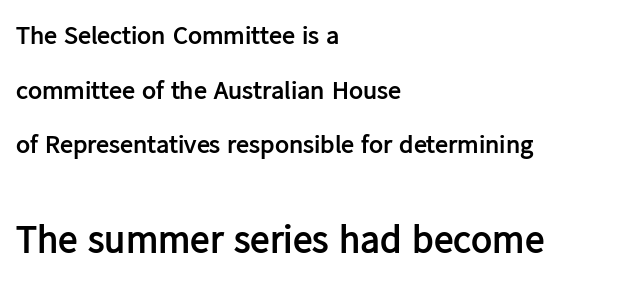
{"serif": "no", "italic": "no", "bold": "yes", "weight": "semibold", "width": "normal", "stroke_contrast": "low", "x_height": "medium", "monospaced": "no", "underline": "no", "align": "left", "line_spacing": "loose", "line_spacing_ratio": 2.1, "letter_spacing": "normal", "letter_spacing_em": 0.0, "larger_block": "second", "size_ratio": 1.5, "glyph_px": 39}
